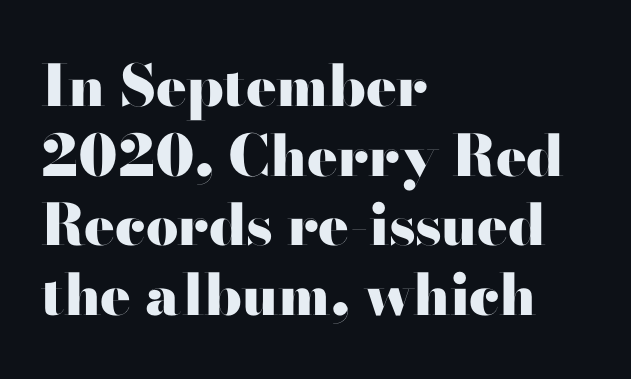
{"serif": "no", "italic": "no", "bold": "yes", "weight": "heavy", "width": "wide", "stroke_contrast": "high", "x_height": "small", "monospaced": "no", "underline": "no", "align": "left", "line_spacing_ratio": 1.22, "letter_spacing": "normal", "letter_spacing_em": 0.0, "glyph_px": 57}
